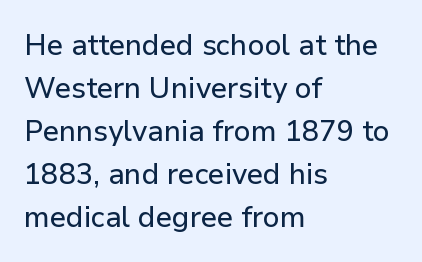
{"serif": "no", "italic": "no", "width": "normal", "stroke_contrast": "low", "x_height": "medium", "monospaced": "no", "underline": "no", "align": "left", "line_spacing": "normal", "line_spacing_ratio": 1.43, "letter_spacing": "normal", "letter_spacing_em": 0.0, "glyph_px": 30}
